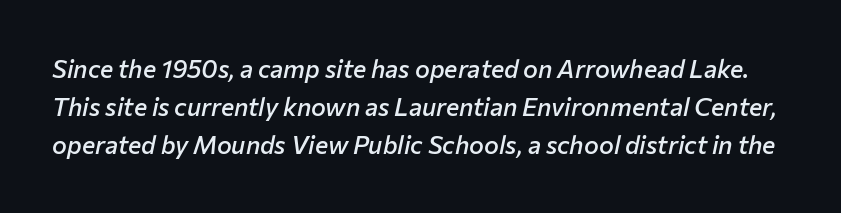
Interline gaps are of average width in this sample. This sample uses an oblique cut, with every glyph tilted off the vertical. Underlining? Definitely not there. The face used here is rendered with its standard letterfit. The passage shown is semibold, sitting just below true bold.
